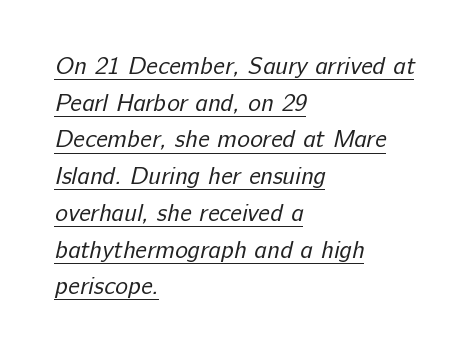
The image shows 24 px text type; set left-aligned, normal line spacing (1.53x), normal letter spacing, underlined.
